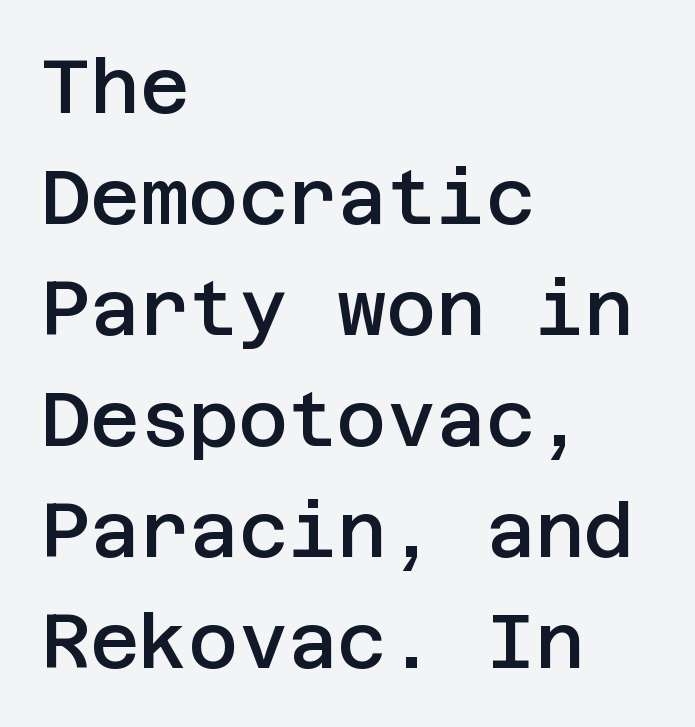
The image shows 76 px semibold sans-serif type, upright; set left-aligned, normal line spacing (1.46x), normal letter spacing, not underlined; low stroke contrast and a large x-height.
